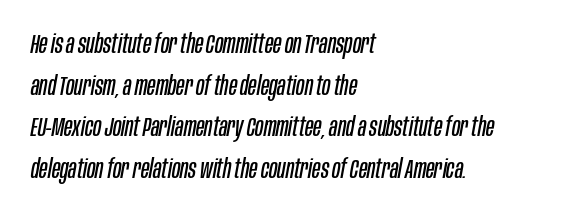
Stems and bowls with no extra thickness — not bold. The setting favours the left margin, as ordinary paragraphs usually do. If you measured baseline to baseline, you'd find a middling distance. This is oblique type, the kind used for emphasis or titles. The baseline area is clear. Words appear dense and cohesive because spacing is normal.
